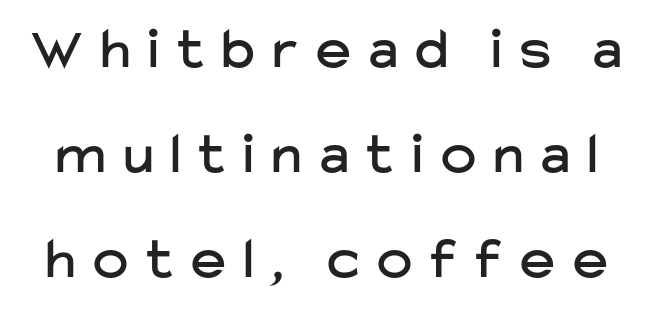
{"serif": "no", "italic": "no", "width": "normal", "stroke_contrast": "low", "x_height": "medium", "monospaced": "no", "underline": "no", "line_spacing_ratio": 1.78, "letter_spacing": "wide", "letter_spacing_em": 0.31, "glyph_px": 59}
